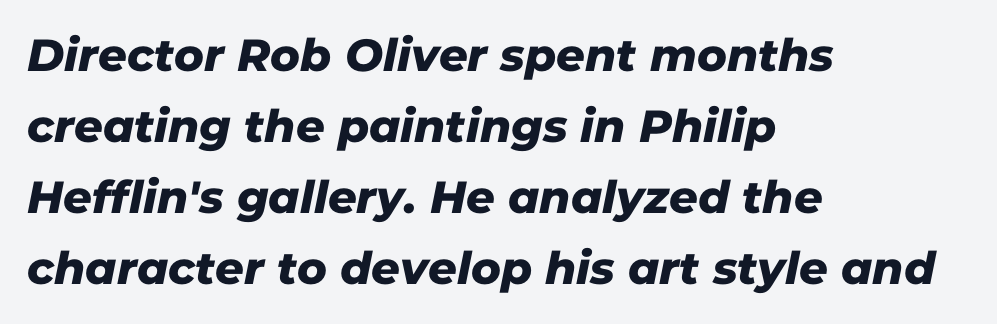
Q: Is the typeface a serif or a sans-serif typeface? A: Sans-serif.
Q: Is the text underlined? A: No.
Q: How is the paragraph aligned? A: Left-aligned.
Q: Is the spacing between letters normal or unusually wide? A: Normal.
Q: Is the spacing between lines tight, normal or loose? A: Normal.
Q: Width (condensed, normal, or wide)? A: Normal.
Q: Stroke contrast? A: Low.
Q: x-height? A: Medium.
Q: Monospaced? A: No.
